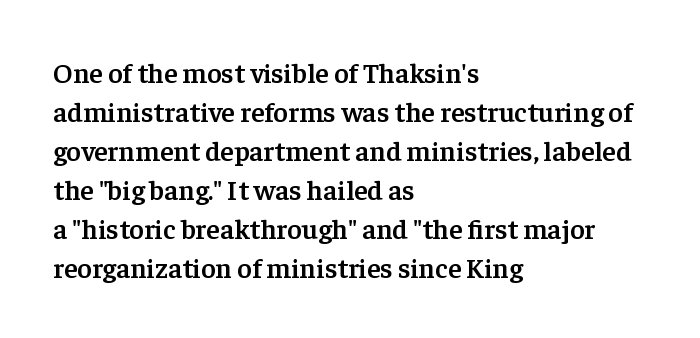
{"serif": "yes", "italic": "no", "bold": "semi", "weight": "semibold", "width": "normal", "stroke_contrast": "low", "x_height": "medium", "monospaced": "no", "underline": "no", "align": "left", "line_spacing": "normal", "line_spacing_ratio": 1.39, "letter_spacing": "normal", "letter_spacing_em": 0.0, "glyph_px": 28}
